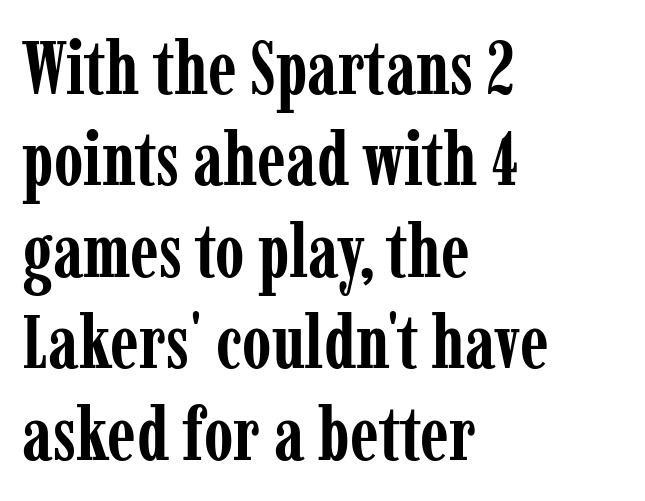
The image shows 75 px semibold, condensed serif type, upright; set left-aligned, line spacing 1.22x, normal letter spacing, not underlined; low stroke contrast and a medium x-height.
